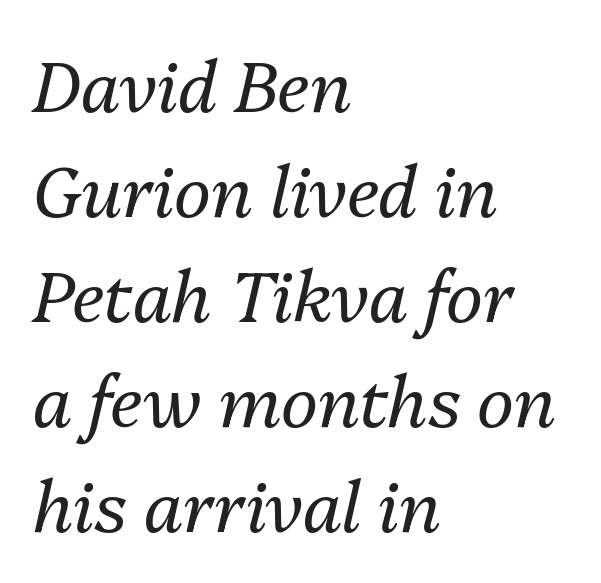
The type is set solid horizontally, with unmodified tracking. You could not count columns in this text — the font is proportionally spaced. Beneath every word, the page is bare. Bold? No — there's no thickening of the strokes.
